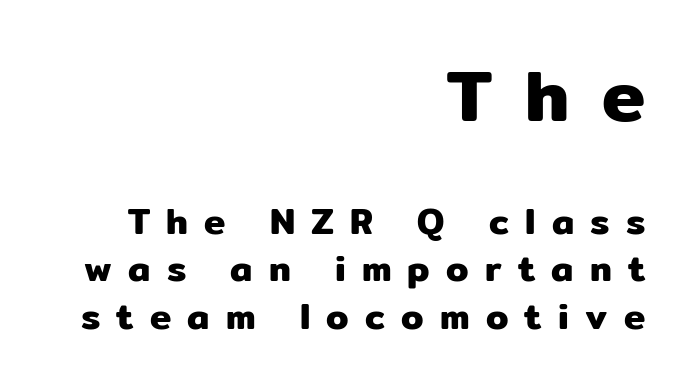
Q: Is the text italic (slanted)? A: No, it is upright.
Q: Is the typeface a serif or a sans-serif typeface? A: Sans-serif.
Q: Is the text underlined? A: No.
Q: How is the paragraph aligned? A: Right-aligned.
Q: Is the spacing between letters normal or unusually wide? A: Unusually wide.
Q: Is the spacing between lines tight, normal or loose? A: Normal.
Q: Which block of text is set in a larger size, the first (top) or the second (bottom)? A: The first (top) one.
Q: Width (condensed, normal, or wide)? A: Normal.
Q: Stroke contrast? A: Low.
Q: x-height? A: Medium.
Q: Monospaced? A: No.
